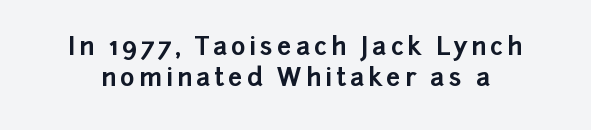
{"italic": "no", "bold": "yes", "underline": "no", "line_spacing": "normal", "line_spacing_ratio": 1.25, "glyph_px": 25}
